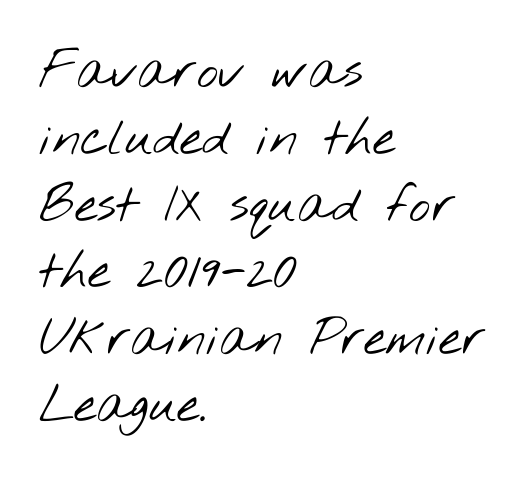
Q: Is the text bold? A: No.
Q: Is the typeface a serif or a sans-serif typeface? A: Sans-serif.
Q: Is the text underlined? A: No.
Q: How is the paragraph aligned? A: Left-aligned.
Q: Is the spacing between letters normal or unusually wide? A: Normal.
Q: Is the spacing between lines tight, normal or loose? A: Normal.
Q: Width (condensed, normal, or wide)? A: Wide.
Q: Stroke contrast? A: Low.
Q: x-height? A: Small.
Q: Monospaced? A: No.
